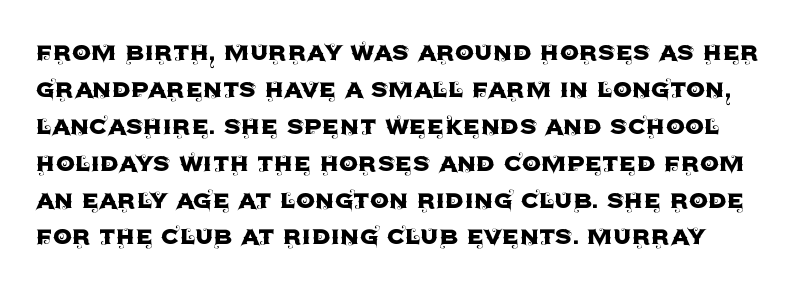
The image shows 30 px sans-serif type, upright; set line spacing 1.23x, normal letter spacing, not underlined; a large x-height.
